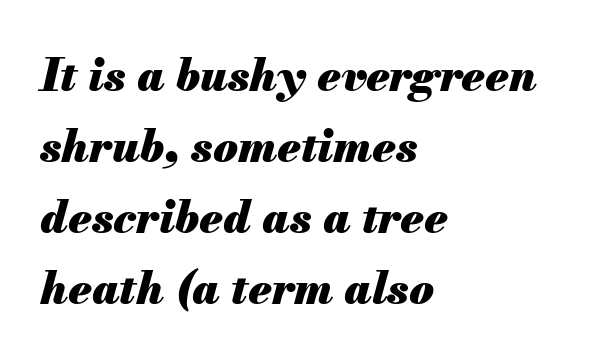
Q: Is the text bold? A: Yes.
Q: Is the text italic (slanted)? A: Yes, it leans right by about 13 degrees.
Q: Is the text underlined? A: No.
Q: How is the paragraph aligned? A: Left-aligned.
Q: Is the spacing between letters normal or unusually wide? A: Normal.
Q: Is the spacing between lines tight, normal or loose? A: Normal.
Q: Width (condensed, normal, or wide)? A: Normal.
Q: Stroke contrast? A: Medium.
Q: x-height? A: Small.
Q: Monospaced? A: No.
